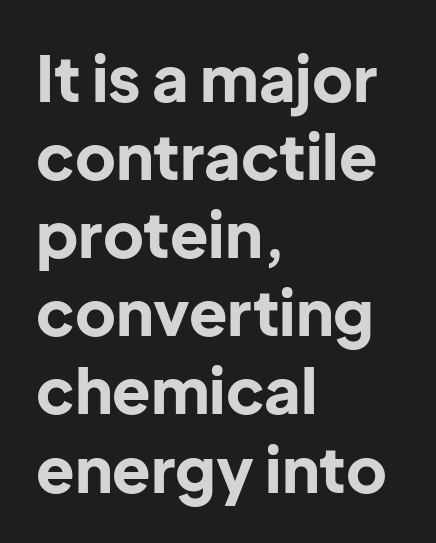
{"serif": "no", "italic": "no", "bold": "yes", "weight": "bold", "width": "normal", "stroke_contrast": "low", "x_height": "medium", "monospaced": "no", "underline": "no", "align": "left", "line_spacing_ratio": 1.24, "letter_spacing": "normal", "letter_spacing_em": 0.0, "glyph_px": 63}
